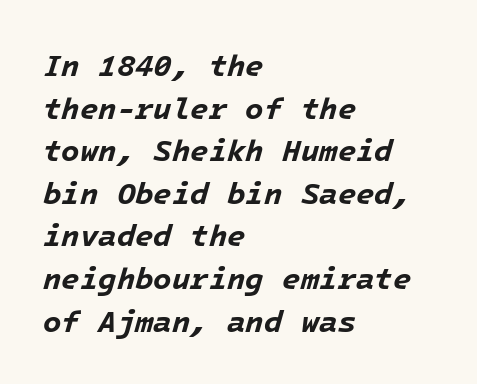
Yep, that's italic — everything's leaning. Nobody drew a line under any word here. Stroke thickness is high; the sample reads as a true bold. Regarding leading, the lines here are spaced in the standard way.
